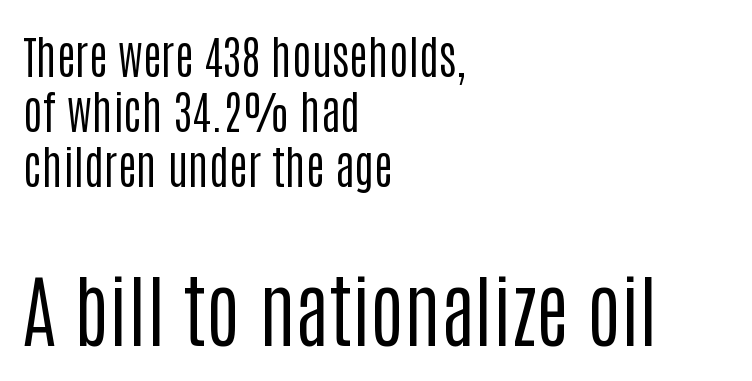
Rule under the text: the space is simply empty. There is no visible air inserted between adjacent glyphs. A roman cut, with each character standing at attention. The typesetting does not lean heavy: it is not bold.
